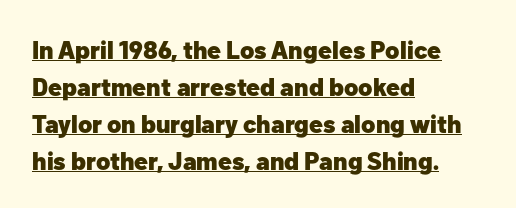
The image shows 25 px bold type, upright; set left-aligned, normal line spacing (1.48x), normal letter spacing, underlined.
